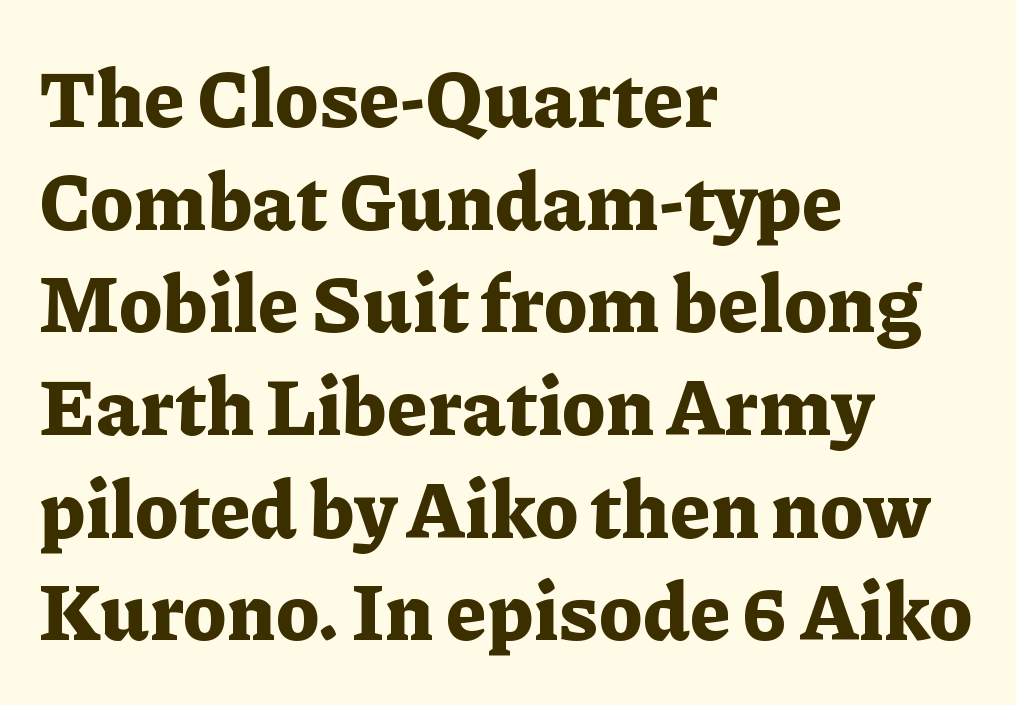
{"serif": "yes", "italic": "no", "bold": "yes", "weight": "bold", "width": "normal", "stroke_contrast": "low", "x_height": "medium", "monospaced": "no", "underline": "no", "align": "left", "line_spacing": "normal", "line_spacing_ratio": 1.3, "letter_spacing": "normal", "letter_spacing_em": 0.0, "glyph_px": 79}
